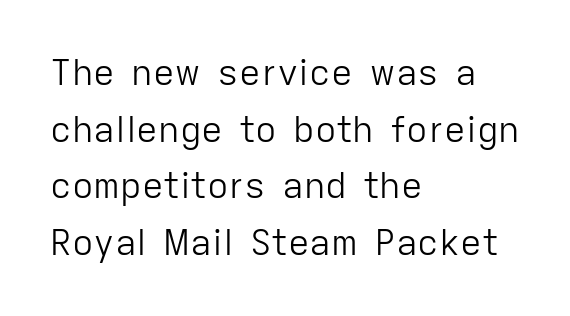
The image shows 36 px light sans-serif type, upright; set left-aligned, normal line spacing (1.57x), normal letter spacing, not underlined; low stroke contrast and a medium x-height.
